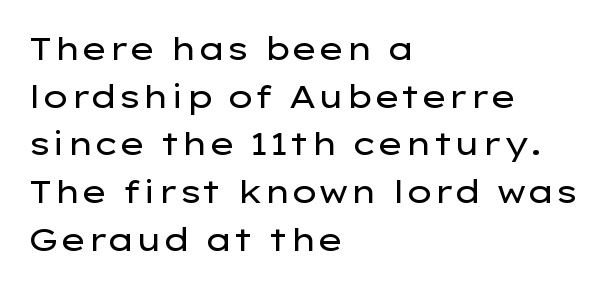
Tracking value appears to be zero — textbook default spacing. Baseline-to-baseline distance is the conventional proportion of letter height. Ordinary non-slanted type is in use. Character widths vary here, with narrow letters taking less room than wide ones.
